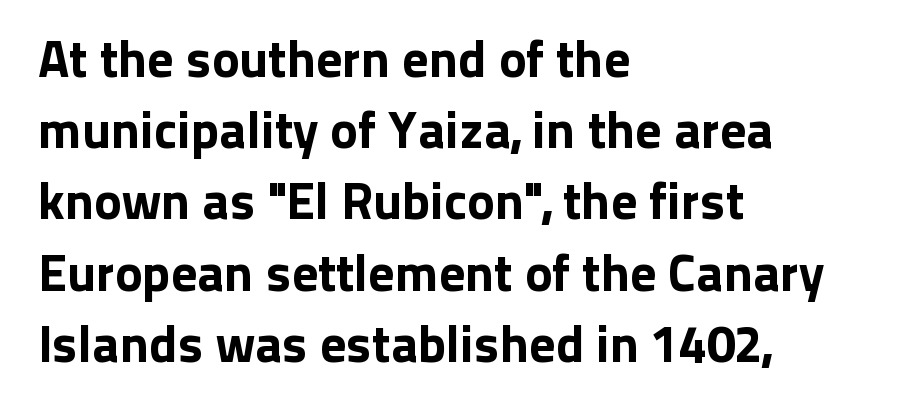
This is sans-serif lettering, the kind often seen on screens and signage. Check the space under the baseline: it is left empty. You could not count columns in this text — the font is proportionally spaced. Leading: standard.
